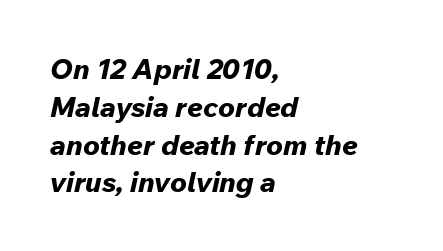
The image shows 28 px bold type, italic (leaning right); set left-aligned, normal line spacing (1.35x), normal letter spacing, not underlined; low stroke contrast and a medium x-height.
